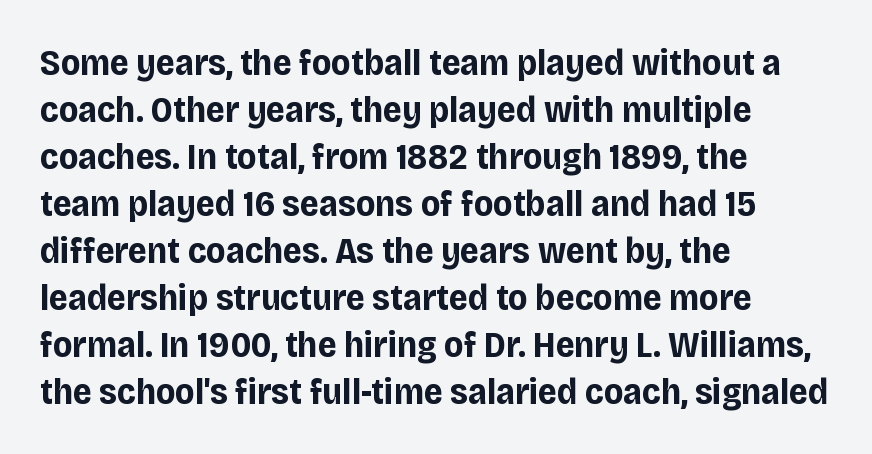
{"serif": "no", "italic": "no", "bold": "yes", "weight": "bold", "width": "normal", "stroke_contrast": "low", "x_height": "large", "monospaced": "no", "underline": "no", "align": "left", "line_spacing": "normal", "line_spacing_ratio": 1.27, "letter_spacing": "normal", "letter_spacing_em": 0.0, "glyph_px": 37}
